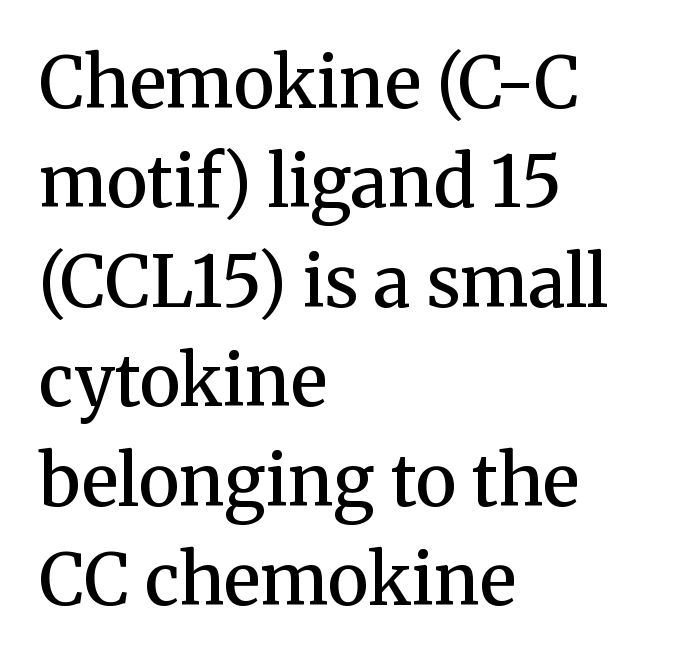
{"serif": "yes", "italic": "no", "bold": "semi", "weight": "semibold", "width": "normal", "stroke_contrast": "medium", "x_height": "medium", "monospaced": "no", "underline": "no", "align": "left", "line_spacing": "normal", "line_spacing_ratio": 1.42, "letter_spacing": "normal", "letter_spacing_em": 0.0, "glyph_px": 70}
